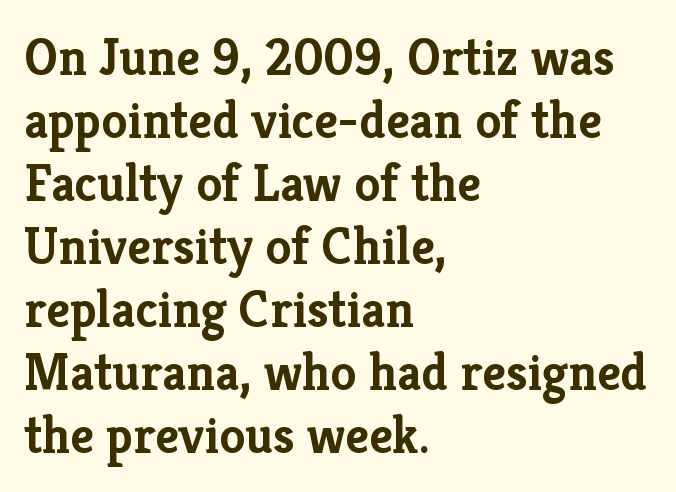
This rendering employs a face with finishing strokes, i.e., a serif. Here the designer chose a conventional face with non-uniform glyph widths. Line beginnings align vertically; line endings do not. There is no visible air inserted between adjacent glyphs.
